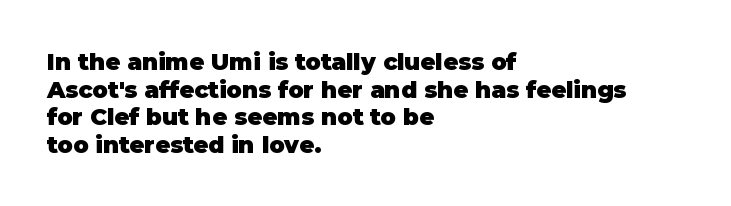
The image shows 23 px bold type, upright; set left-aligned, line spacing 1.2x, normal letter spacing, not underlined.
